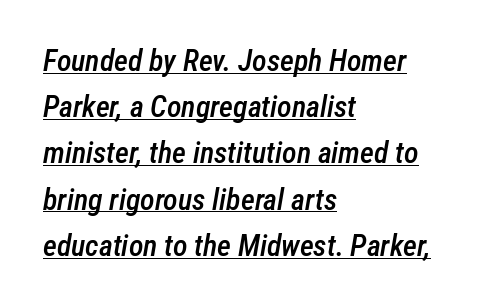
Q: Is the text bold? A: Semi-bold.
Q: Is the text italic (slanted)? A: Yes, it leans right by about 12 degrees.
Q: Is the text underlined? A: Yes.
Q: How is the paragraph aligned? A: Left-aligned.
Q: Is the spacing between letters normal or unusually wide? A: Normal.
Q: Is the spacing between lines tight, normal or loose? A: Normal.
Q: Width (condensed, normal, or wide)? A: Condensed.
Q: Stroke contrast? A: Low.
Q: x-height? A: Medium.
Q: Monospaced? A: No.
